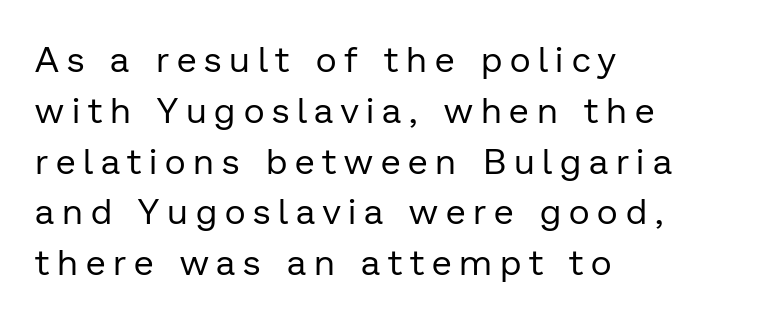
Q: Is the text bold? A: No.
Q: Is the text italic (slanted)? A: No, it is upright.
Q: Is the typeface a serif or a sans-serif typeface? A: Sans-serif.
Q: Is the text underlined? A: No.
Q: How is the paragraph aligned? A: Left-aligned.
Q: Is the spacing between letters normal or unusually wide? A: Unusually wide.
Q: Is the spacing between lines tight, normal or loose? A: Normal.
Q: Width (condensed, normal, or wide)? A: Normal.
Q: Stroke contrast? A: Low.
Q: x-height? A: Medium.
Q: Monospaced? A: No.
